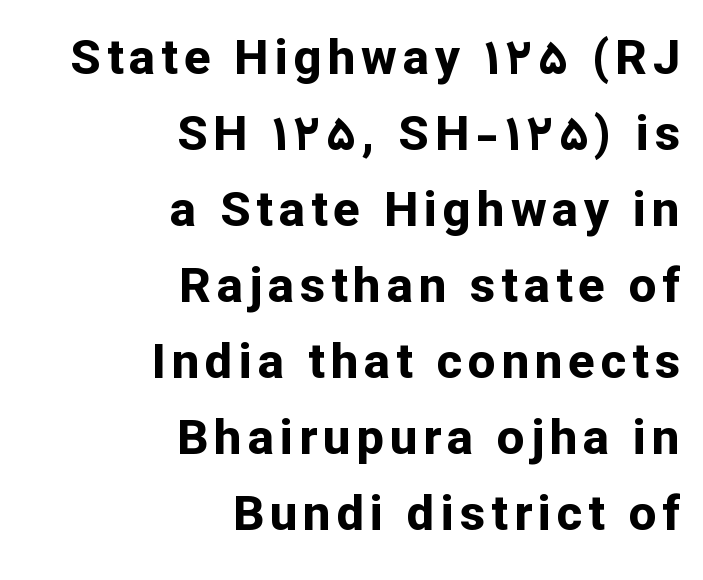
Words float on clear page, feet unadorned. The text block is weighted toward the right margin, trailing off unevenly leftward. Type style note: lacks serifs. Every stem runs plumb, perpendicular to the baseline. Honestly, the row spacing looks completely unremarkable. Spacing verdict: proportional, widths tailored to each character.
